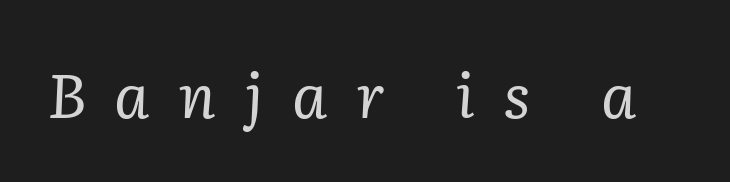
Q: Is the text bold? A: No.
Q: Is the text italic (slanted)? A: Yes, it leans right by about 2 degrees.
Q: Is the typeface a serif or a sans-serif typeface? A: Serif.
Q: Is the text underlined? A: No.
Q: Is the spacing between letters normal or unusually wide? A: Unusually wide.
Q: Width (condensed, normal, or wide)? A: Normal.
Q: Stroke contrast? A: Low.
Q: x-height? A: Medium.
Q: Monospaced? A: No.
